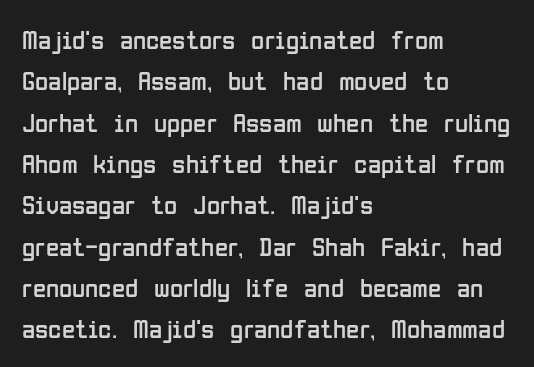
In terms of leading, this rendering sits right in the middle. The lettering stays uniformly vertical, giving the passage a roman look. Decoration check: the copy has no underline. The passage shown is not bold in any degree. How are the letters spaced? Ordinarily, with no added tracking.
